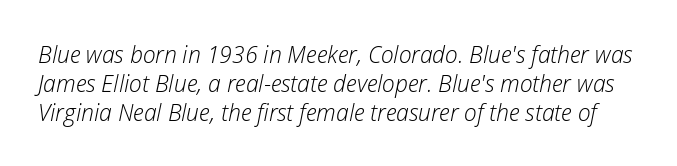
Stems here are at most as thick as an everyday book face. Observe the ordinary spacing: letters are neighbours, not strangers. The words here are not underlined. Observe the lean: these are italic letterforms. Normally led — the rows are evenly, conventionally spaced.
